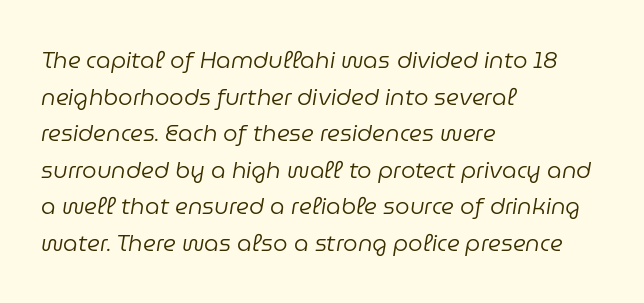
Check the space under the baseline: it is left empty. Layout note: lines flush left. The type is set solid horizontally, with unmodified tracking. Stem width sits at or under what a default text font uses. The text carries the slant typical of an italic or oblique font. Quick note: interline space is typical.
